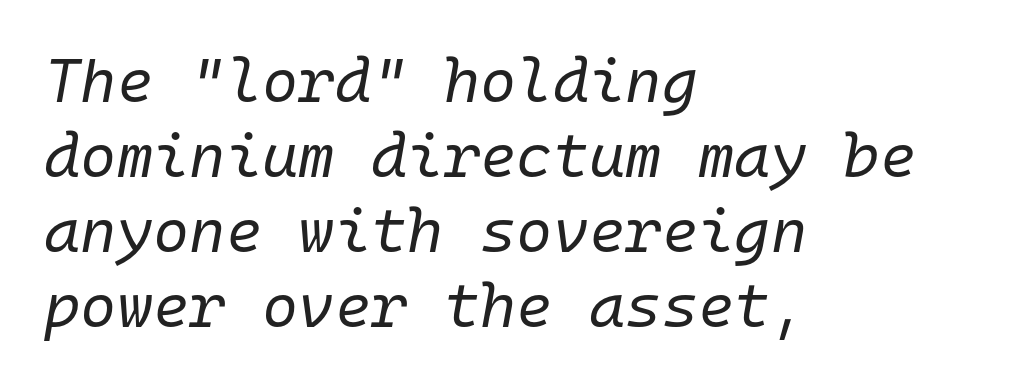
Q: Is the text bold? A: No.
Q: Is the text italic (slanted)? A: Yes, it leans right by about 10 degrees.
Q: Is the text underlined? A: No.
Q: How is the paragraph aligned? A: Left-aligned.
Q: Is the spacing between letters normal or unusually wide? A: Normal.
Q: Width (condensed, normal, or wide)? A: Normal.
Q: Stroke contrast? A: Low.
Q: x-height? A: Medium.
Q: Monospaced? A: Yes.
